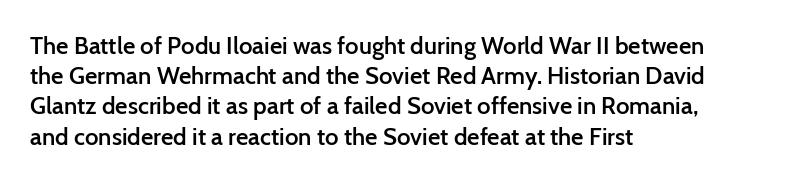
Q: Is the text bold? A: Semi-bold.
Q: Is the text italic (slanted)? A: No, it is upright.
Q: Is the text underlined? A: No.
Q: How is the paragraph aligned? A: Left-aligned.
Q: Is the spacing between letters normal or unusually wide? A: Normal.
Q: Is the spacing between lines tight, normal or loose? A: Normal.
